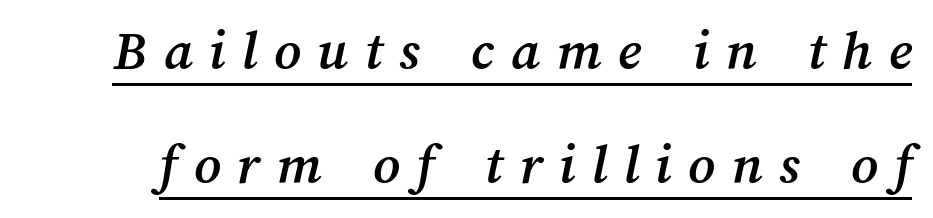
{"width": "normal", "stroke_contrast": "medium", "x_height": "medium", "monospaced": "no", "underline": "yes", "line_spacing": "loose", "line_spacing_ratio": 1.97, "letter_spacing": "wide", "letter_spacing_em": 0.28, "glyph_px": 58}
